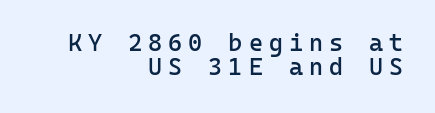
Q: Is the text bold? A: Semi-bold.
Q: Is the text italic (slanted)? A: No, it is upright.
Q: Is the text underlined? A: No.
Q: How is the paragraph aligned? A: Right-aligned.
Q: Is the spacing between letters normal or unusually wide? A: Unusually wide.
Q: Is the spacing between lines tight, normal or loose? A: Tight.
